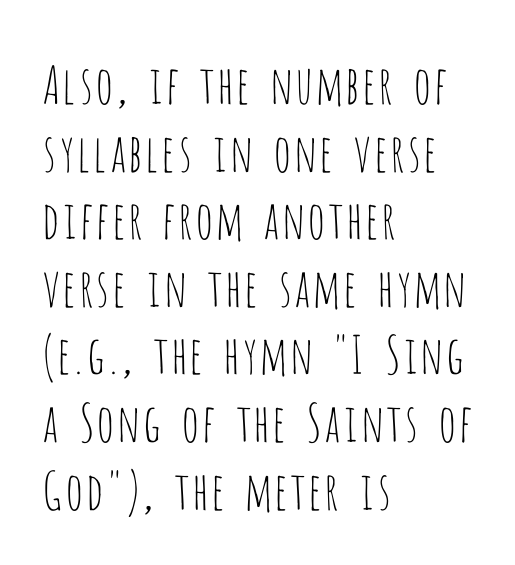
Q: Is the text bold? A: No.
Q: Is the text italic (slanted)? A: No, it is upright.
Q: Is the typeface a serif or a sans-serif typeface? A: Sans-serif.
Q: Is the text underlined? A: No.
Q: How is the paragraph aligned? A: Left-aligned.
Q: Is the spacing between letters normal or unusually wide? A: Normal.
Q: Is the spacing between lines tight, normal or loose? A: Normal.
Q: Width (condensed, normal, or wide)? A: Condensed.
Q: Stroke contrast? A: Low.
Q: x-height? A: Large.
Q: Monospaced? A: No.
